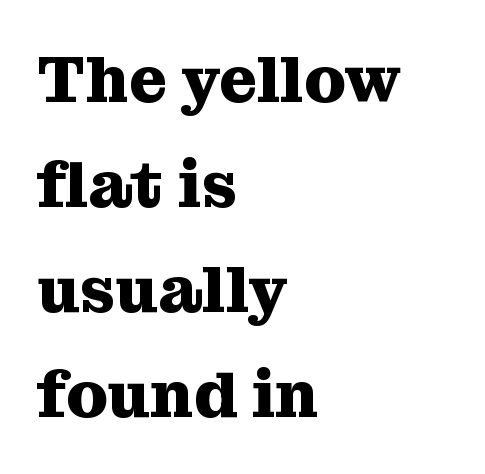
Q: Is the text bold? A: Yes.
Q: Is the text italic (slanted)? A: No, it is upright.
Q: Is the typeface a serif or a sans-serif typeface? A: Serif.
Q: Is the text underlined? A: No.
Q: How is the paragraph aligned? A: Left-aligned.
Q: Is the spacing between letters normal or unusually wide? A: Normal.
Q: Is the spacing between lines tight, normal or loose? A: Normal.
Q: Width (condensed, normal, or wide)? A: Normal.
Q: Stroke contrast? A: Medium.
Q: x-height? A: Medium.
Q: Monospaced? A: No.
